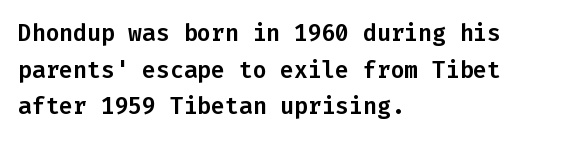
Rendered with straight, roman letterforms. Notice how the passage keeps a crisp vertical edge on the left only. A typesetter would call this leading conventional body-copy spacing. Is the letter spacing exaggerated? No — it looks like the ordinary default.
